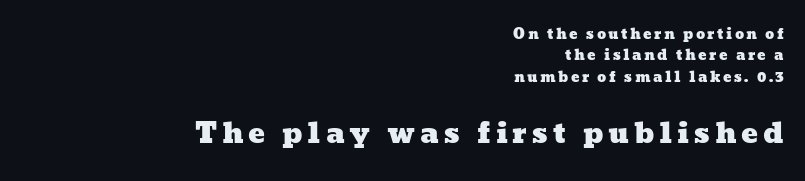
The image shows 28 px wide type; set right-aligned, normal line spacing (1.53x), not underlined; the second (bottom) block is 2.0x larger; low stroke contrast and a medium x-height.
